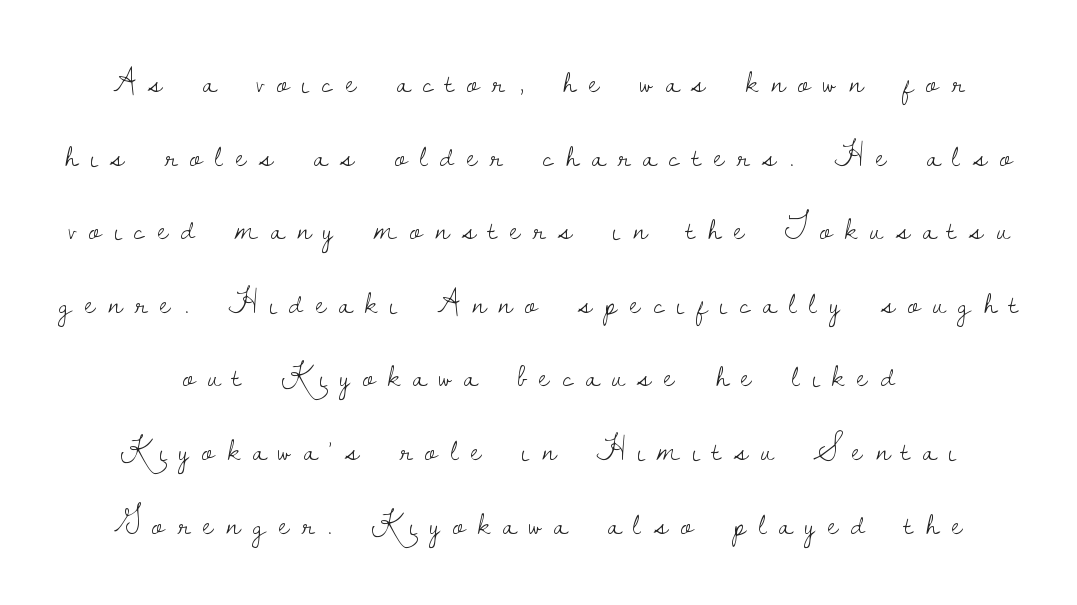
{"serif": "yes", "bold": "no", "weight": "light", "width": "normal", "stroke_contrast": "low", "x_height": "small", "monospaced": "no", "underline": "no", "align": "center", "line_spacing": "loose", "line_spacing_ratio": 2.23, "letter_spacing": "wide", "letter_spacing_em": 0.39, "glyph_px": 33}
